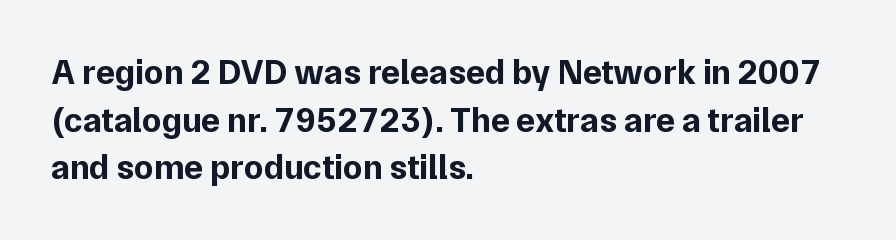
Q: Is the text bold? A: Yes.
Q: Is the text italic (slanted)? A: No, it is upright.
Q: Is the typeface a serif or a sans-serif typeface? A: Sans-serif.
Q: Is the text underlined? A: No.
Q: How is the paragraph aligned? A: Left-aligned.
Q: Is the spacing between letters normal or unusually wide? A: Normal.
Q: Is the spacing between lines tight, normal or loose? A: Normal.
Q: Width (condensed, normal, or wide)? A: Normal.
Q: Stroke contrast? A: Low.
Q: x-height? A: Medium.
Q: Monospaced? A: No.
